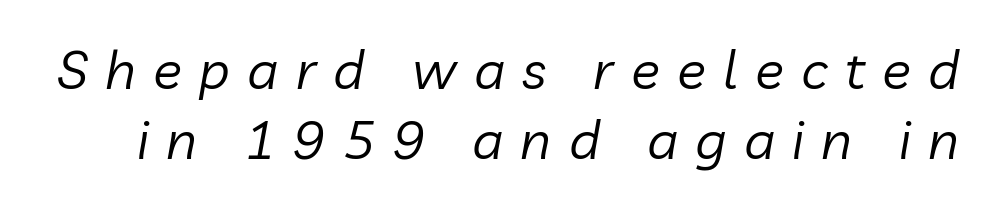
Q: Is the text bold? A: No.
Q: Is the text italic (slanted)? A: Yes, it leans right by about 10 degrees.
Q: Is the text underlined? A: No.
Q: Is the spacing between letters normal or unusually wide? A: Unusually wide.
Q: Is the spacing between lines tight, normal or loose? A: Normal.
Q: Width (condensed, normal, or wide)? A: Normal.
Q: Stroke contrast? A: Low.
Q: x-height? A: Medium.
Q: Monospaced? A: No.
